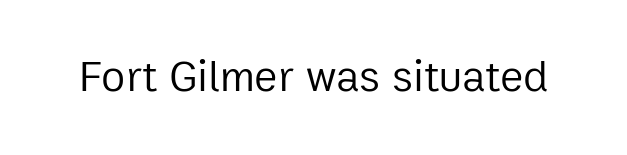
Q: Is the text bold? A: No.
Q: Is the text italic (slanted)? A: No, it is upright.
Q: Is the typeface a serif or a sans-serif typeface? A: Sans-serif.
Q: Is the text underlined? A: No.
Q: Is the spacing between letters normal or unusually wide? A: Normal.
Q: Width (condensed, normal, or wide)? A: Normal.
Q: Stroke contrast? A: Low.
Q: x-height? A: Medium.
Q: Monospaced? A: No.
